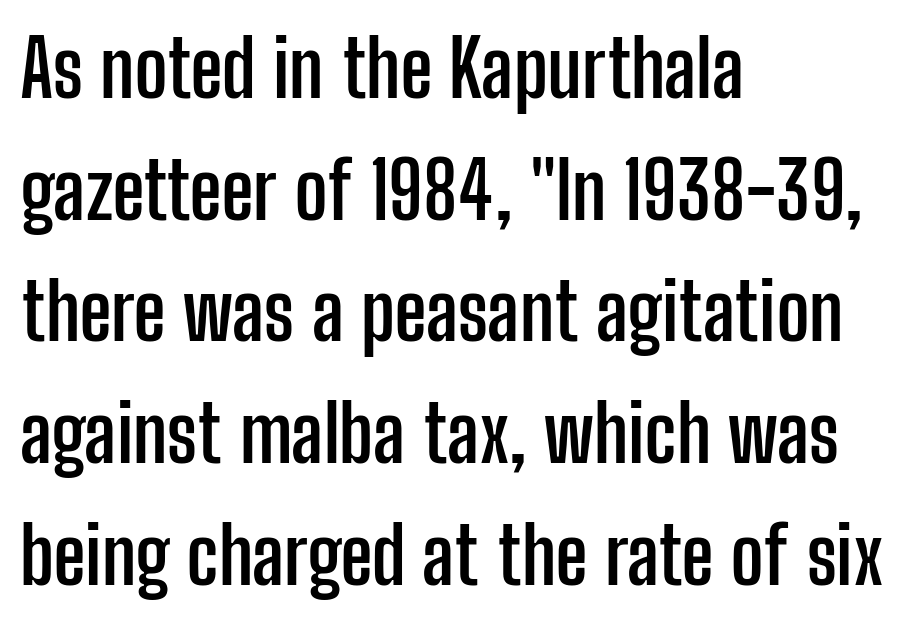
Q: Is the text bold? A: Yes.
Q: Is the text italic (slanted)? A: No, it is upright.
Q: Is the typeface a serif or a sans-serif typeface? A: Sans-serif.
Q: Is the text underlined? A: No.
Q: How is the paragraph aligned? A: Left-aligned.
Q: Is the spacing between letters normal or unusually wide? A: Normal.
Q: Is the spacing between lines tight, normal or loose? A: Normal.
Q: Width (condensed, normal, or wide)? A: Condensed.
Q: Stroke contrast? A: Low.
Q: x-height? A: Medium.
Q: Monospaced? A: No.
